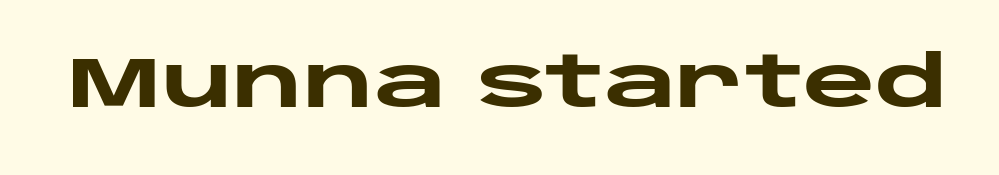
Q: Is the text bold? A: Yes.
Q: Is the text italic (slanted)? A: No, it is upright.
Q: Is the typeface a serif or a sans-serif typeface? A: Sans-serif.
Q: Is the text underlined? A: No.
Q: Is the spacing between letters normal or unusually wide? A: Normal.
Q: Width (condensed, normal, or wide)? A: Wide.
Q: Stroke contrast? A: Low.
Q: x-height? A: Large.
Q: Monospaced? A: No.
